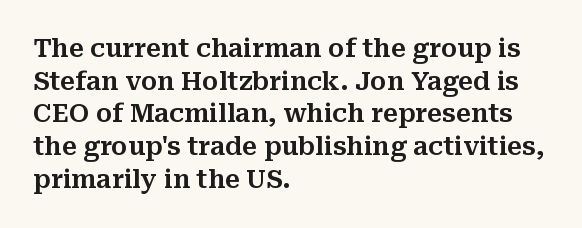
The image shows 25 px text type, upright; set left-aligned, normal line spacing (1.31x), normal letter spacing, not underlined.
